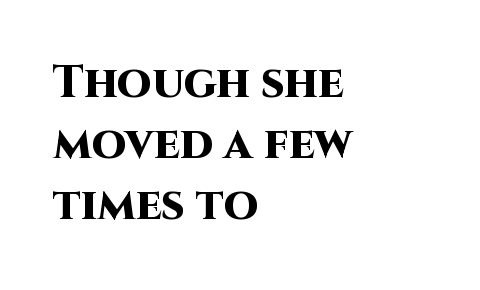
Heft: maximum for text — a bold. Line spacing here is normal. The rendering uses natural spacing where letterforms have individual widths. Upright lettering throughout. This rendering features lettering with no underline. Typographically, this falls in the sans-serif category.
